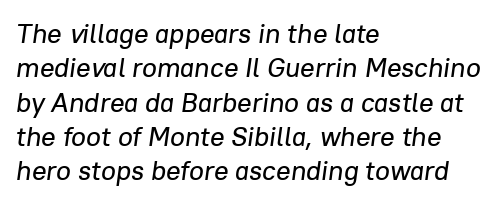
The image shows 27 px text type, italic (leaning right); set left-aligned, normal line spacing (1.27x), normal letter spacing, not underlined.
